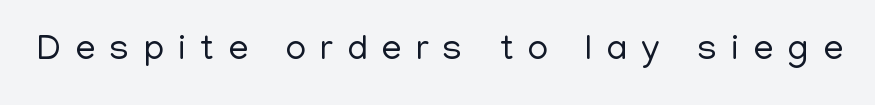
The image shows 36 px regular-weight sans-serif type, upright; set unusually wide letter spacing (+0.39 em), not underlined; low stroke contrast and a medium x-height.
